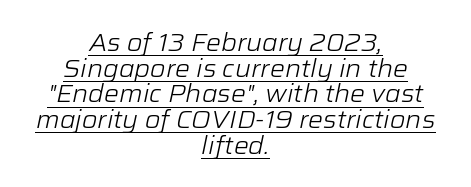
Q: Is the text bold? A: No.
Q: Is the text italic (slanted)? A: Yes, it leans right by about 12 degrees.
Q: Is the text underlined? A: Yes.
Q: How is the paragraph aligned? A: Centered.
Q: Is the spacing between letters normal or unusually wide? A: Normal.
Q: Is the spacing between lines tight, normal or loose? A: Tight.
